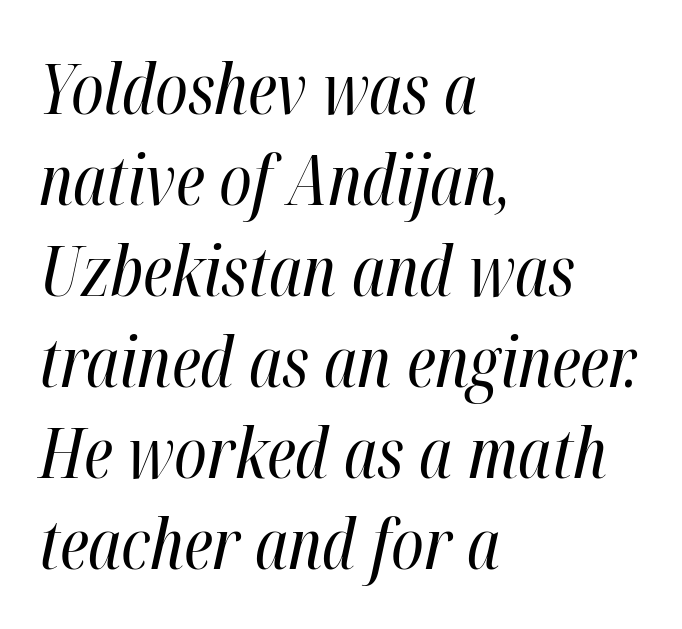
The text carries the slant typical of an italic or oblique font. This block has exactly the height ordinary leading produces. Descenders are the only things crossing below the line. The passage is arranged the way most books set body copy — flush left. The horizontal fit of the characters is conventional and even. The weight tops out at a normal text grade.
